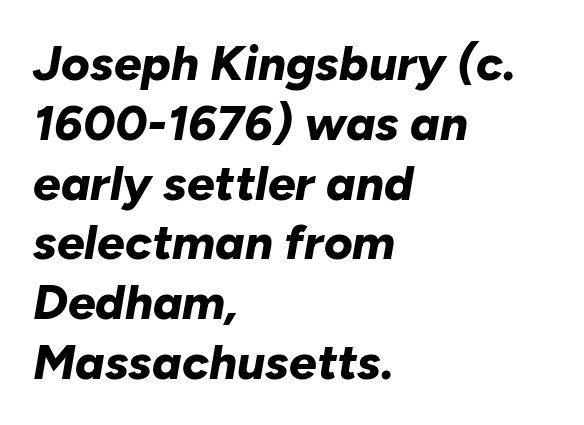
The passage shown is typed in a proportional face where columns would drift. A bare baseline throughout the passage. Glyph-to-glyph distance matches everyday printed text. Layout note: lines flush left. The rendering applies a slant to the glyphs.
